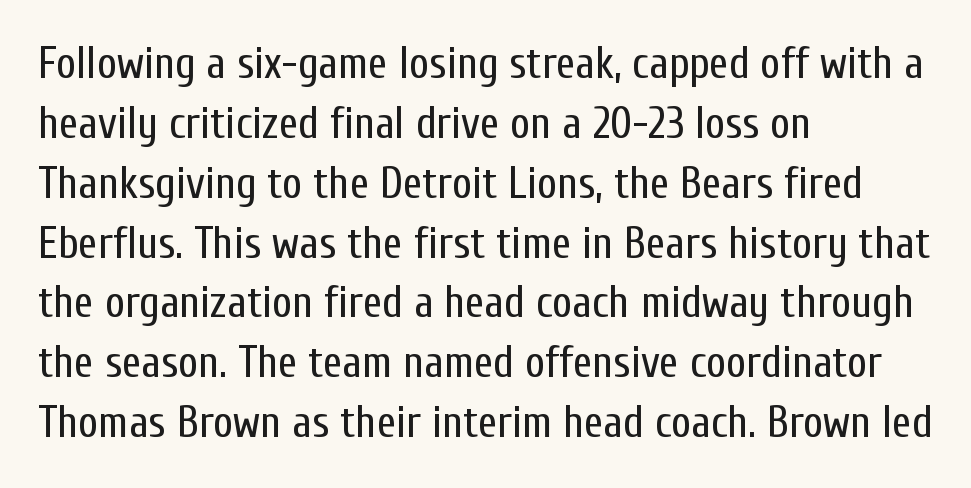
The image shows 44 px regular-weight, condensed sans-serif type, upright; set left-aligned, normal line spacing (1.36x), normal letter spacing, not underlined; low stroke contrast and a medium x-height.
